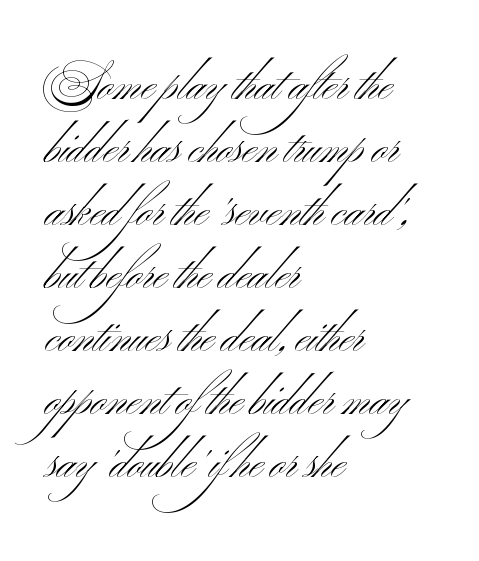
The image shows 46 px light, wide sans-serif type; set left-aligned, normal line spacing (1.37x), normal letter spacing, not underlined; medium stroke contrast and a small x-height.
